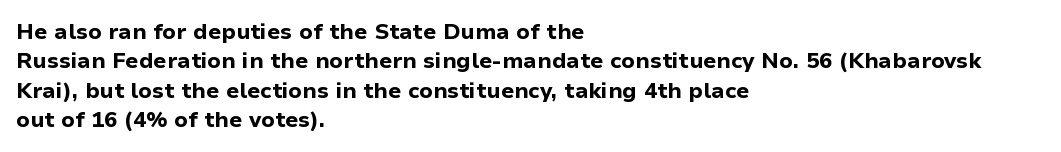
The vertical gap from one line to the next is medium. The rendering uses a bold face; every stroke is thick and dark. When letters stand straight like this, we call the style roman or upright. A typesetter would call this zero additional tracking.
